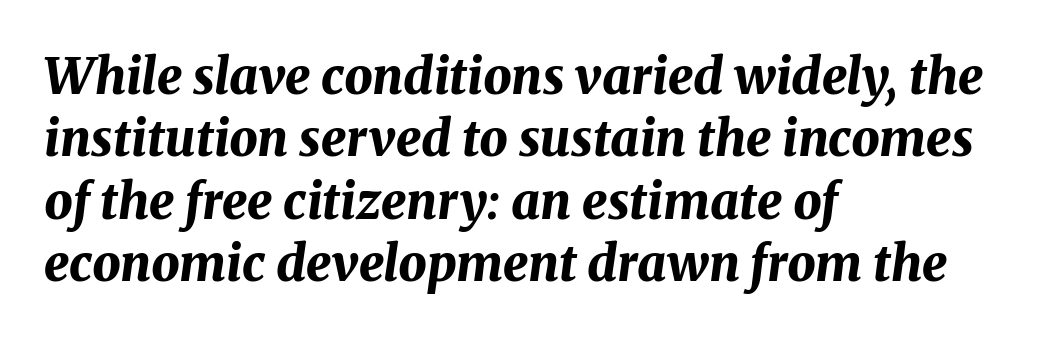
{"italic": "yes", "lean": "right", "slant_degrees": 8, "bold": "yes", "weight": "bold", "width": "normal", "stroke_contrast": "medium", "x_height": "medium", "monospaced": "no", "underline": "no", "align": "left", "line_spacing": "normal", "line_spacing_ratio": 1.25, "letter_spacing": "normal", "letter_spacing_em": 0.0, "glyph_px": 50}
